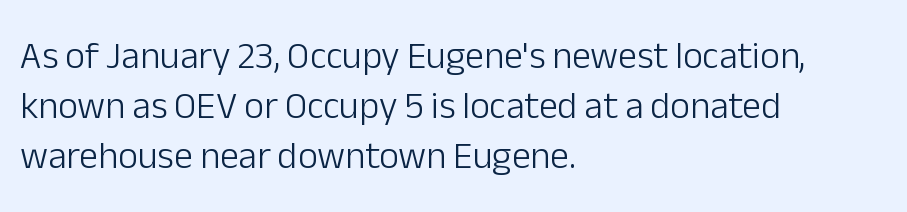
Q: Is the text bold? A: No.
Q: Is the text italic (slanted)? A: No, it is upright.
Q: Is the typeface a serif or a sans-serif typeface? A: Sans-serif.
Q: Is the text underlined? A: No.
Q: How is the paragraph aligned? A: Left-aligned.
Q: Is the spacing between letters normal or unusually wide? A: Normal.
Q: Is the spacing between lines tight, normal or loose? A: Normal.
Q: Width (condensed, normal, or wide)? A: Normal.
Q: Stroke contrast? A: Low.
Q: x-height? A: Medium.
Q: Monospaced? A: No.
